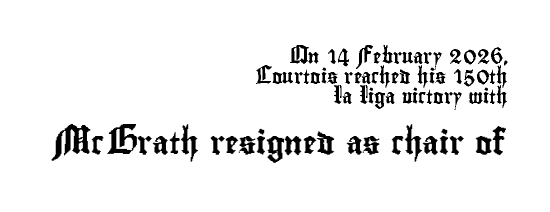
Q: Is the text italic (slanted)? A: No, it is upright.
Q: Is the text underlined? A: No.
Q: How is the paragraph aligned? A: Right-aligned.
Q: Is the spacing between letters normal or unusually wide? A: Normal.
Q: Is the spacing between lines tight, normal or loose? A: Normal.
Q: Which block of text is set in a larger size, the first (top) or the second (bottom)? A: The second (bottom) one.
